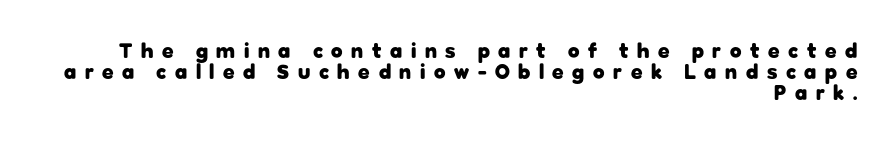
The image shows 21 px bold type, upright; set right-aligned, tight line spacing (1.01x), unusually wide letter spacing (+0.41 em), not underlined.
